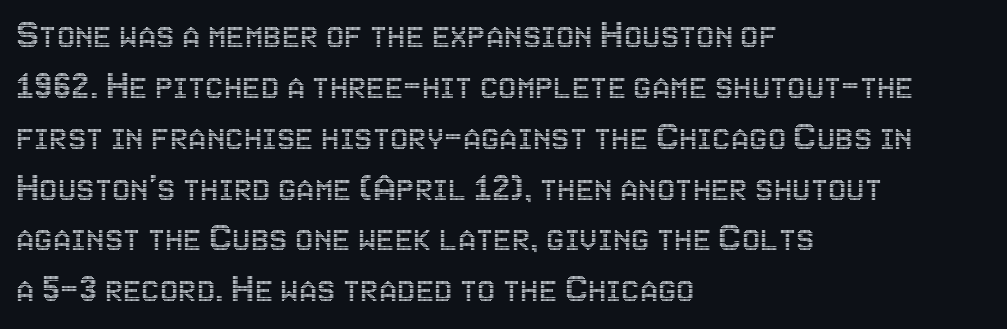
Unlike italic type, these characters show no tilt at all. Beneath every word, the page is bare. The horizontal fit of the characters is conventional and even. Each letter keeps its own natural width here, so spacing adapts to shape. The rag falls on the right side of this text block.
